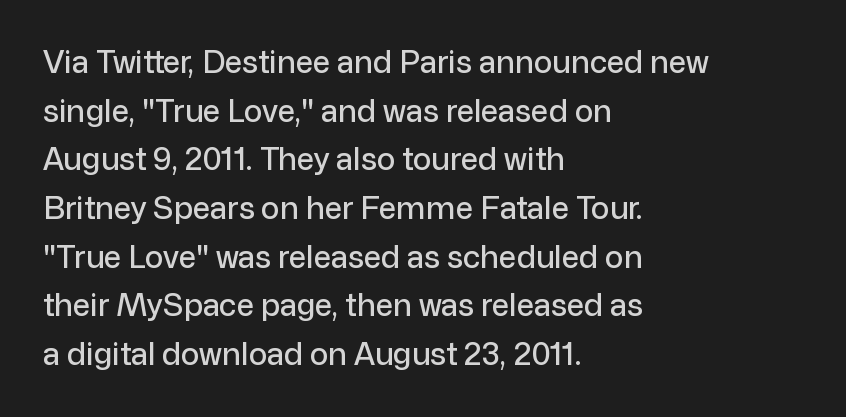
Nope, no serifs anywhere on these letters. The letters stand upright; this is a roman face. These lines sit exactly where default settings would place them. The zone under the glyphs is completely vacant. Does extra space separate the letters? No, they use regular spacing.
